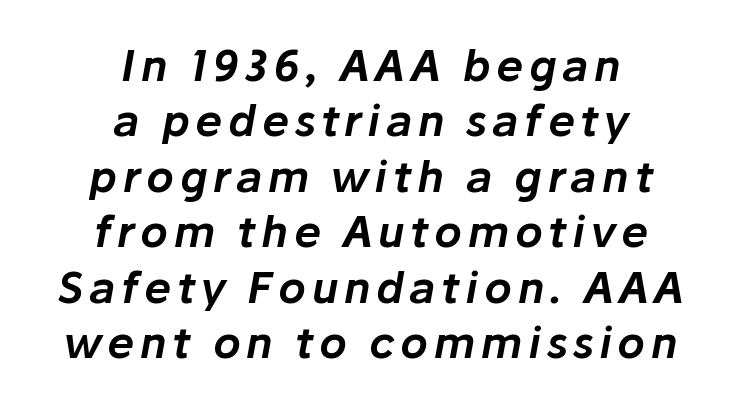
The image shows 43 px text type, italic (leaning right); set centered, normal line spacing (1.29x), not underlined; low stroke contrast and a medium x-height.
